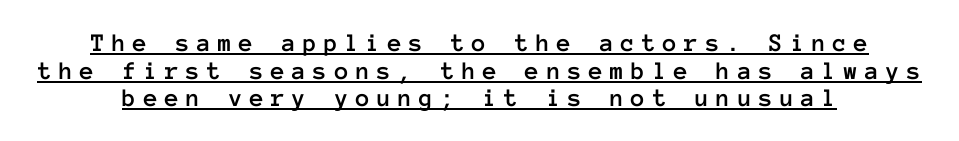
The image shows 26 px text type, upright; set tight line spacing (1.06x), unusually wide letter spacing (+0.27 em), underlined.
